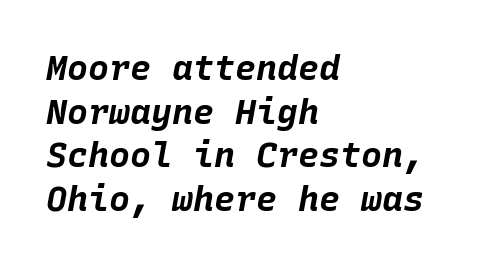
Q: Is the text bold? A: Yes.
Q: Is the text italic (slanted)? A: Yes, it leans right by about 10 degrees.
Q: Is the text underlined? A: No.
Q: How is the paragraph aligned? A: Left-aligned.
Q: Is the spacing between letters normal or unusually wide? A: Normal.
Q: Is the spacing between lines tight, normal or loose? A: Normal.
Q: Width (condensed, normal, or wide)? A: Normal.
Q: Stroke contrast? A: Low.
Q: x-height? A: Large.
Q: Monospaced? A: Yes.
